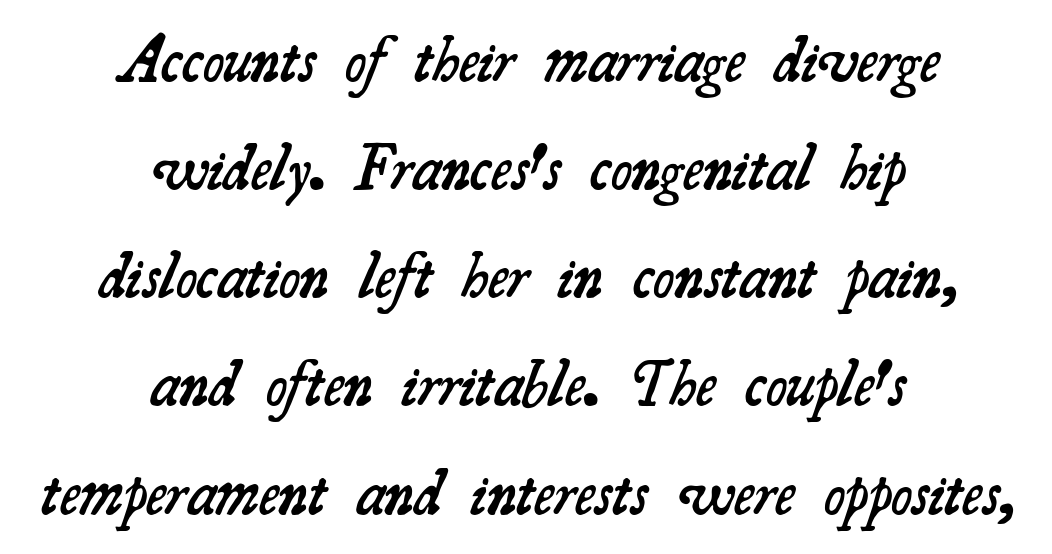
Q: Is the text bold? A: Semi-bold.
Q: Is the typeface a serif or a sans-serif typeface? A: Serif.
Q: Is the text underlined? A: No.
Q: How is the paragraph aligned? A: Centered.
Q: Is the spacing between letters normal or unusually wide? A: Normal.
Q: Is the spacing between lines tight, normal or loose? A: Normal.
Q: Width (condensed, normal, or wide)? A: Normal.
Q: Stroke contrast? A: Medium.
Q: x-height? A: Small.
Q: Monospaced? A: No.
